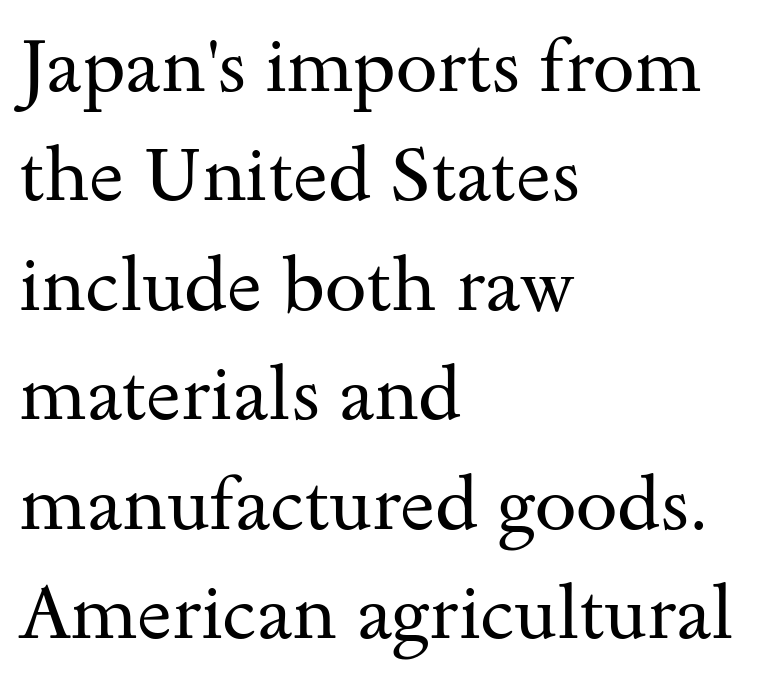
{"serif": "yes", "italic": "no", "bold": "no", "weight": "regular", "width": "wide", "stroke_contrast": "medium", "x_height": "small", "monospaced": "no", "underline": "no", "align": "left", "line_spacing": "normal", "line_spacing_ratio": 1.46, "letter_spacing": "normal", "letter_spacing_em": 0.0, "glyph_px": 75}
